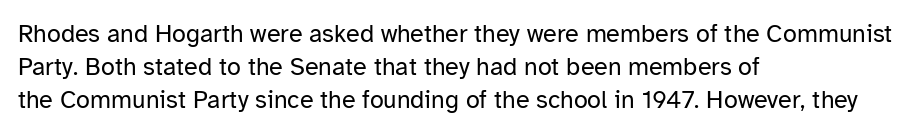
{"italic": "no", "bold": "no", "underline": "no", "align": "left", "line_spacing": "normal", "line_spacing_ratio": 1.32, "letter_spacing": "normal", "letter_spacing_em": 0.0, "glyph_px": 25}
